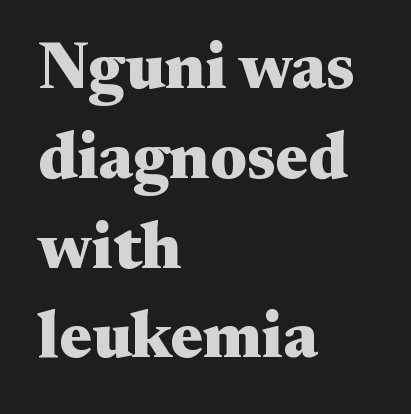
{"serif": "yes", "italic": "no", "bold": "yes", "weight": "heavy", "width": "wide", "stroke_contrast": "medium", "x_height": "small", "monospaced": "no", "underline": "no", "align": "left", "line_spacing": "normal", "line_spacing_ratio": 1.34, "letter_spacing": "normal", "letter_spacing_em": 0.0, "glyph_px": 67}
